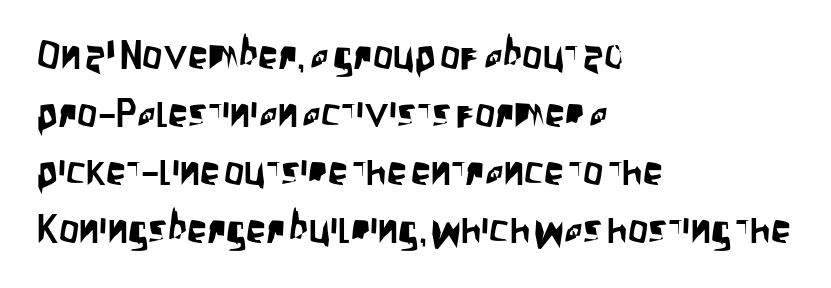
Short and long lines alike share a common starting point at left. You could not count columns in this text — the font is proportionally spaced. The rows are spaced the way most documents space them. Caption: standard tracking, unaltered.
